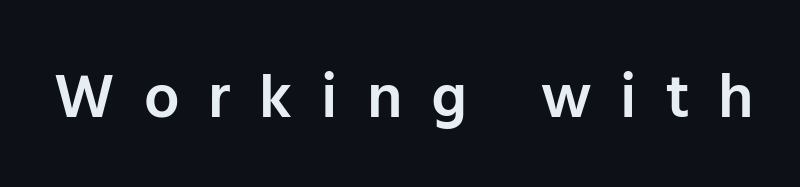
{"serif": "no", "italic": "no", "bold": "semi", "weight": "semibold", "width": "normal", "stroke_contrast": "low", "x_height": "medium", "monospaced": "no", "underline": "no", "letter_spacing": "wide", "letter_spacing_em": 0.46, "glyph_px": 63}
